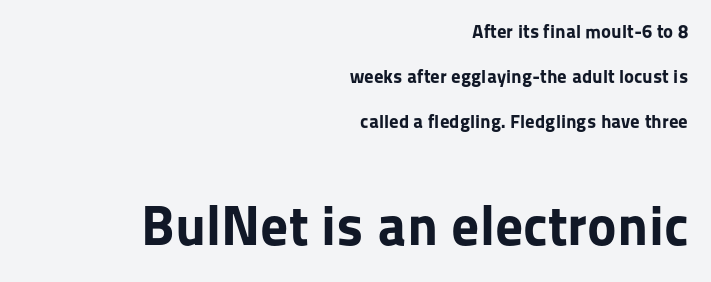
Q: Is the text bold? A: Yes.
Q: Is the text italic (slanted)? A: No, it is upright.
Q: Is the typeface a serif or a sans-serif typeface? A: Sans-serif.
Q: Is the text underlined? A: No.
Q: How is the paragraph aligned? A: Right-aligned.
Q: Is the spacing between letters normal or unusually wide? A: Normal.
Q: Is the spacing between lines tight, normal or loose? A: Loose.
Q: Which block of text is set in a larger size, the first (top) or the second (bottom)? A: The second (bottom) one.
Q: Width (condensed, normal, or wide)? A: Normal.
Q: Stroke contrast? A: Low.
Q: x-height? A: Medium.
Q: Monospaced? A: No.
